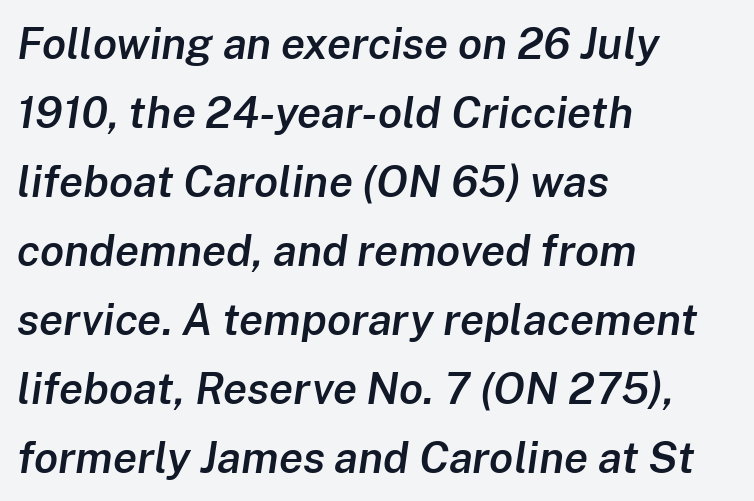
Q: Is the text bold? A: Semi-bold.
Q: Is the text italic (slanted)? A: Yes, it leans right by about 8 degrees.
Q: Is the text underlined? A: No.
Q: How is the paragraph aligned? A: Left-aligned.
Q: Is the spacing between letters normal or unusually wide? A: Normal.
Q: Is the spacing between lines tight, normal or loose? A: Normal.
Q: Width (condensed, normal, or wide)? A: Normal.
Q: Stroke contrast? A: Low.
Q: x-height? A: Medium.
Q: Monospaced? A: No.
